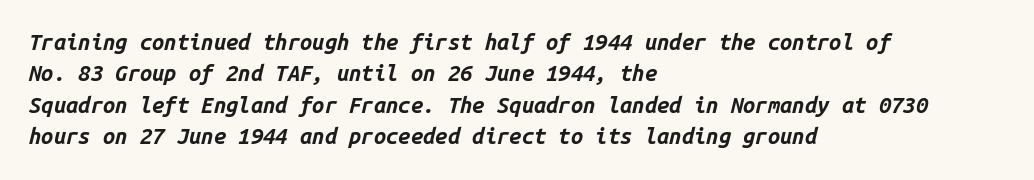
Q: Is the text bold? A: Yes.
Q: Is the text italic (slanted)? A: Yes, it leans right by about 14 degrees.
Q: Is the text underlined? A: No.
Q: How is the paragraph aligned? A: Left-aligned.
Q: Is the spacing between letters normal or unusually wide? A: Normal.
Q: Is the spacing between lines tight, normal or loose? A: Normal.
